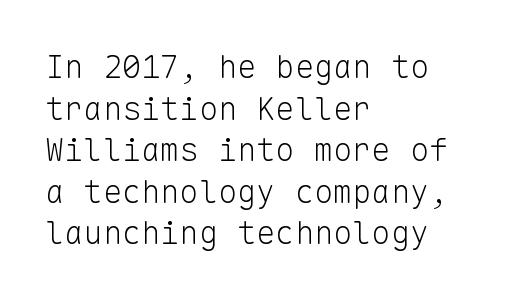
Every character sits straight up, as roman type does. In terms of letterform style, serifs are entirely absent. Does the copy run flush right? No — it runs flush left. A typesetter would call this zero additional tracking. Weight: not bold — regular or lighter. Quick note: interline space is typical.
